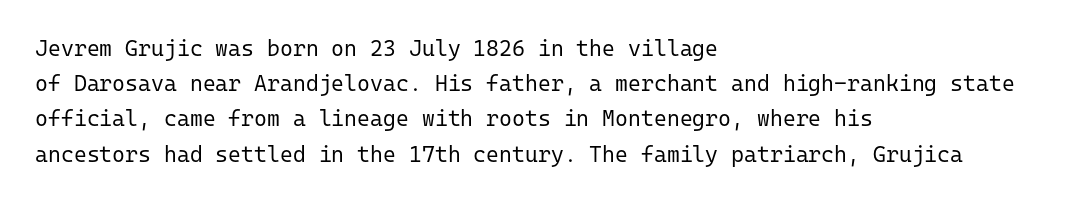
A quiet, ordinary-to-light weight characterises the typeface. Default kerning and tracking; the words read as compact shapes. These lines stack with their left ends in a neat column. The leading is moderate, giving the passage an even texture.
